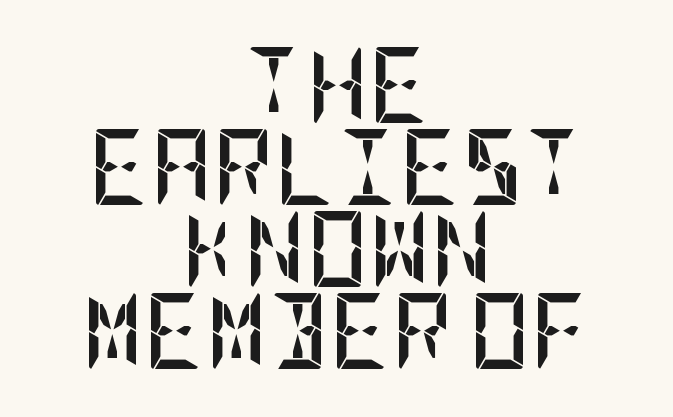
{"serif": "no", "italic": "no", "bold": "yes", "weight": "semibold", "width": "condensed", "stroke_contrast": "low", "x_height": "large", "underline": "no", "align": "center", "line_spacing": "tight", "line_spacing_ratio": 1.08, "letter_spacing": "normal", "letter_spacing_em": 0.0, "glyph_px": 76}
